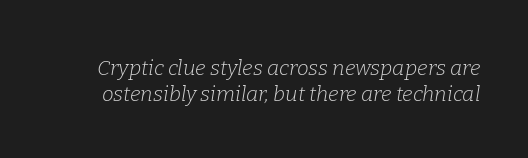
The gaps between neighbouring characters are ordinary and unremarkable. Is the type slanted? Yes — the strokes lean at a clear angle. Check under the words: just untouched page. No letter is thick-stroked: the sample isn't bold.
